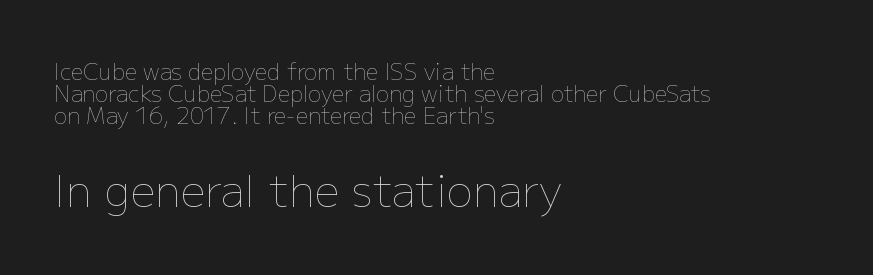
The font sits on the lighter half of the weight spectrum, regular included. This block would grow much taller if given ordinary leading; it's compressed now. The space directly below the letters is spotless. The letters stand upright; this is a roman face. A typesetter would call this zero additional tracking.
